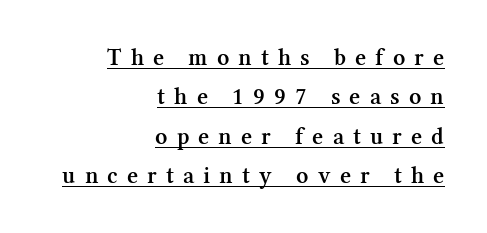
The image shows 24 px text type, upright; set right-aligned, normal line spacing (1.64x), unusually wide letter spacing (+0.38 em), underlined.
